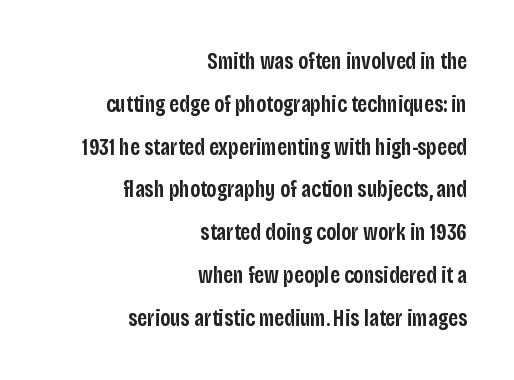
The image shows 23 px text type, upright; set right-aligned, line spacing 1.86x, normal letter spacing, not underlined.
